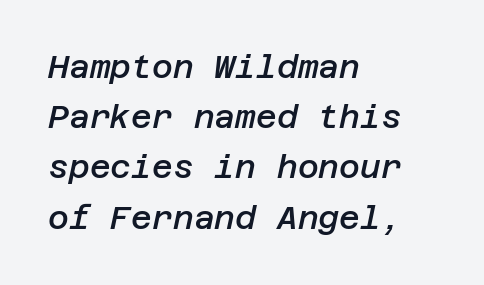
Q: Is the text bold? A: Semi-bold.
Q: Is the text italic (slanted)? A: Yes, it leans right by about 12 degrees.
Q: Is the text underlined? A: No.
Q: How is the paragraph aligned? A: Left-aligned.
Q: Is the spacing between letters normal or unusually wide? A: Normal.
Q: Is the spacing between lines tight, normal or loose? A: Normal.
Q: Width (condensed, normal, or wide)? A: Normal.
Q: Stroke contrast? A: Low.
Q: x-height? A: Large.
